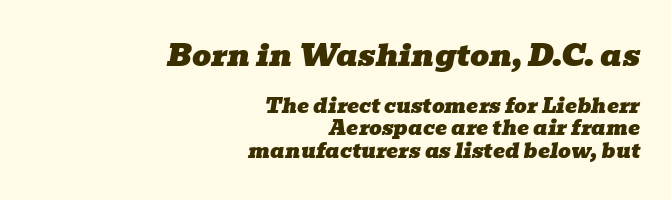
{"serif": "yes", "italic": "yes", "lean": "right", "slant_degrees": 10, "width": "wide", "stroke_contrast": "low", "x_height": "medium", "monospaced": "no", "underline": "no", "align": "right", "line_spacing": "tight", "line_spacing_ratio": 1.13, "letter_spacing": "normal", "letter_spacing_em": 0.0, "larger_block": "first", "size_ratio": 1.5, "glyph_px": 30}
